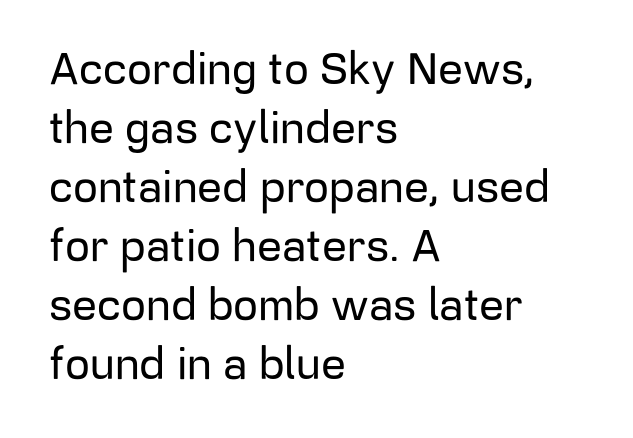
The image shows 44 px sans-serif type, upright; set left-aligned, normal line spacing (1.34x), normal letter spacing, not underlined; low stroke contrast and a medium x-height.
